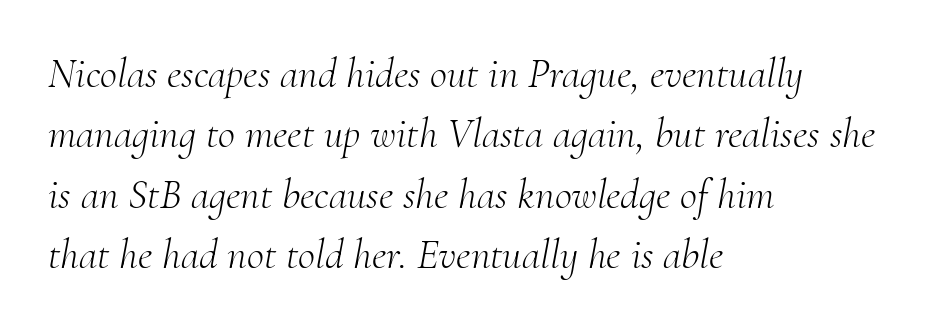
Q: Is the text bold? A: No.
Q: Is the text italic (slanted)? A: Yes, it leans right by about 10 degrees.
Q: Is the typeface a serif or a sans-serif typeface? A: Serif.
Q: Is the text underlined? A: No.
Q: How is the paragraph aligned? A: Left-aligned.
Q: Is the spacing between letters normal or unusually wide? A: Normal.
Q: Is the spacing between lines tight, normal or loose? A: Normal.
Q: Width (condensed, normal, or wide)? A: Normal.
Q: Stroke contrast? A: Medium.
Q: x-height? A: Small.
Q: Monospaced? A: No.
